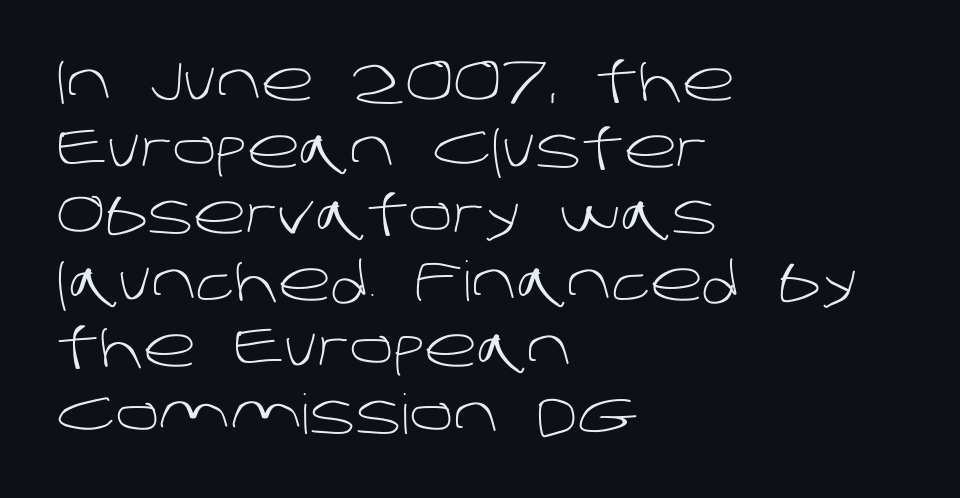
The image shows 55 px light sans-serif type; set left-aligned, line spacing 1.21x, normal letter spacing, not underlined; low stroke contrast and a large x-height.
